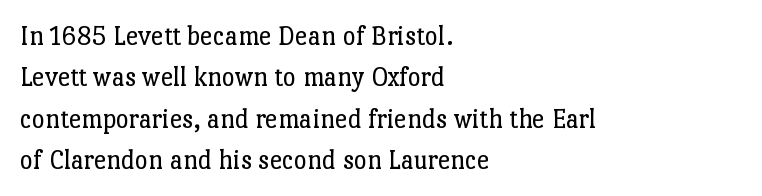
Q: Is the text bold? A: No.
Q: Is the text italic (slanted)? A: No, it is upright.
Q: Is the typeface a serif or a sans-serif typeface? A: Serif.
Q: Is the text underlined? A: No.
Q: How is the paragraph aligned? A: Left-aligned.
Q: Is the spacing between letters normal or unusually wide? A: Normal.
Q: Is the spacing between lines tight, normal or loose? A: Normal.
Q: Width (condensed, normal, or wide)? A: Normal.
Q: Stroke contrast? A: Low.
Q: x-height? A: Medium.
Q: Monospaced? A: No.
